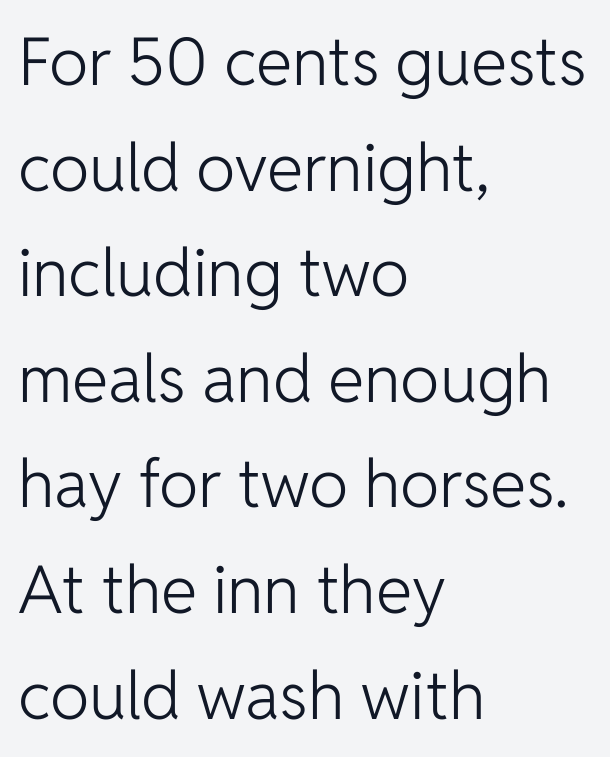
The image shows 66 px light sans-serif type, upright; set left-aligned, normal line spacing (1.6x), normal letter spacing, not underlined; low stroke contrast and a medium x-height.
